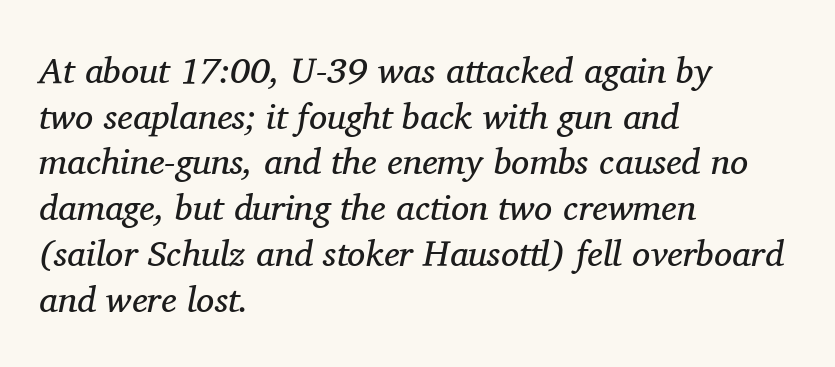
{"serif": "yes", "italic": "yes", "lean": "right", "slant_degrees": 11, "bold": "no", "weight": "regular", "width": "normal", "stroke_contrast": "medium", "x_height": "medium", "monospaced": "no", "underline": "no", "align": "left", "line_spacing": "normal", "line_spacing_ratio": 1.27, "letter_spacing": "normal", "letter_spacing_em": 0.0, "glyph_px": 36}
